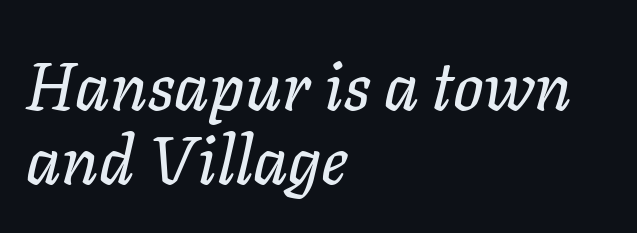
The face used here has a pronounced slope to its letters. The strip under each line holds only bare page. In CSS terms this would be text-align: left. Each new line begins almost immediately beneath the previous one. Each word holds together tightly as a unit, with standard inter-letter gaps.
